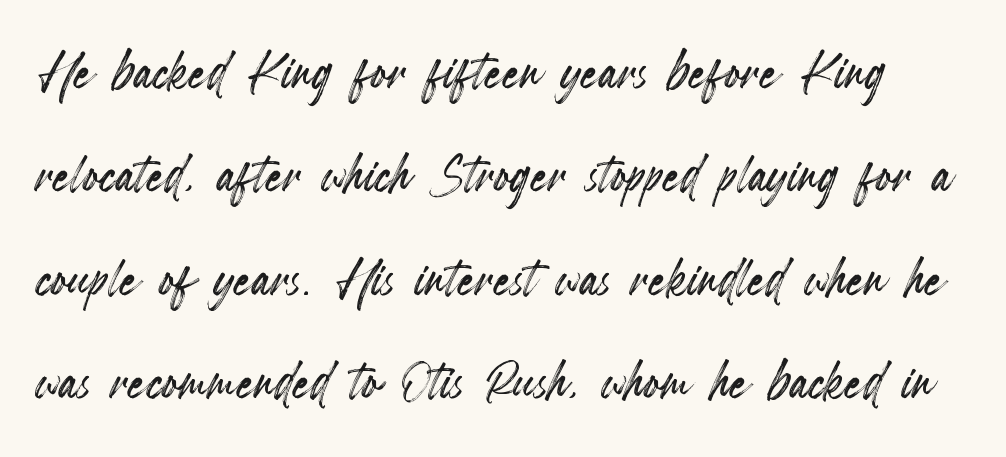
The image shows 68 px condensed type; set normal line spacing (1.52x), normal letter spacing, not underlined; a small x-height.
